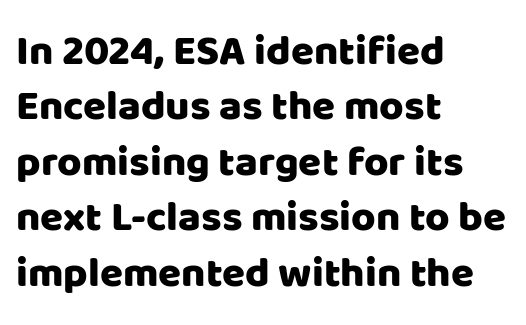
{"serif": "no", "italic": "no", "width": "normal", "stroke_contrast": "low", "x_height": "large", "monospaced": "no", "underline": "no", "align": "left", "line_spacing": "normal", "line_spacing_ratio": 1.32, "letter_spacing": "normal", "letter_spacing_em": 0.0, "glyph_px": 42}
